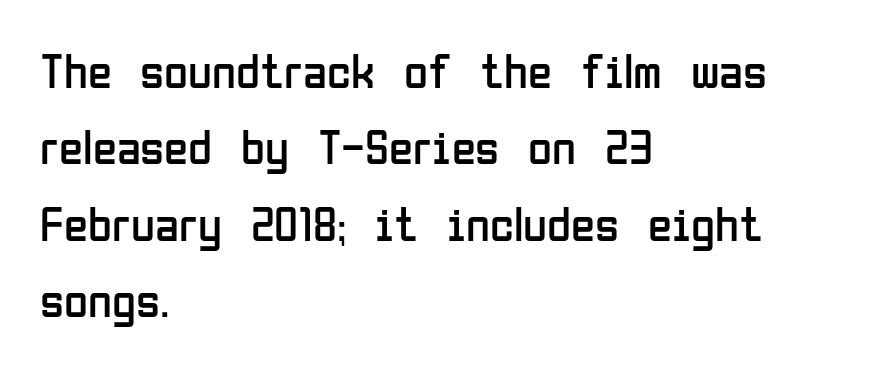
The image shows 49 px regular-weight, condensed sans-serif type, upright; set left-aligned, normal line spacing (1.56x), normal letter spacing, not underlined; low stroke contrast and a medium x-height.
